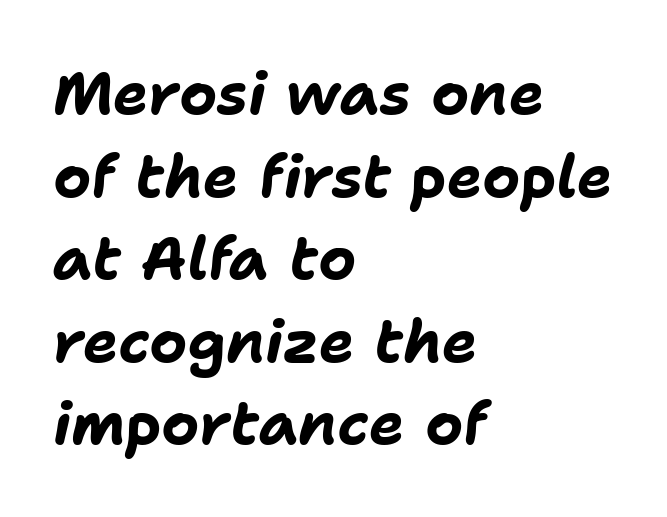
{"italic": "yes", "lean": "right", "slant_degrees": 11, "bold": "yes", "weight": "bold", "width": "normal", "stroke_contrast": "low", "x_height": "medium", "monospaced": "no", "underline": "no", "align": "left", "line_spacing": "normal", "line_spacing_ratio": 1.4, "letter_spacing": "normal", "letter_spacing_em": 0.0, "glyph_px": 59}
